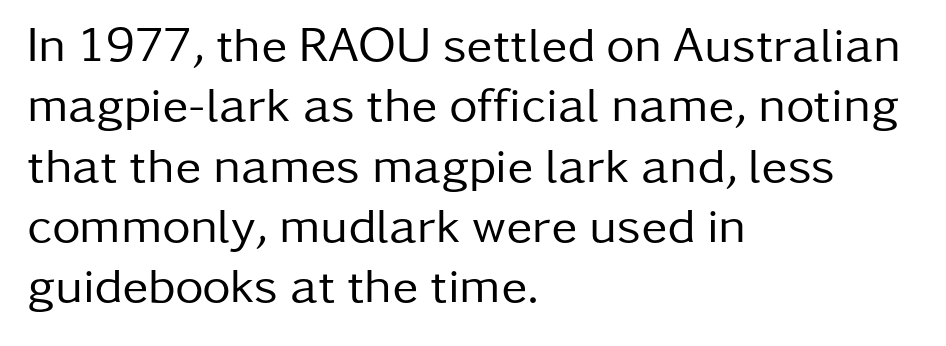
{"serif": "no", "italic": "no", "bold": "no", "weight": "regular", "width": "normal", "stroke_contrast": "low", "x_height": "medium", "monospaced": "no", "underline": "no", "align": "left", "line_spacing_ratio": 1.23, "letter_spacing": "normal", "letter_spacing_em": 0.0, "glyph_px": 49}
